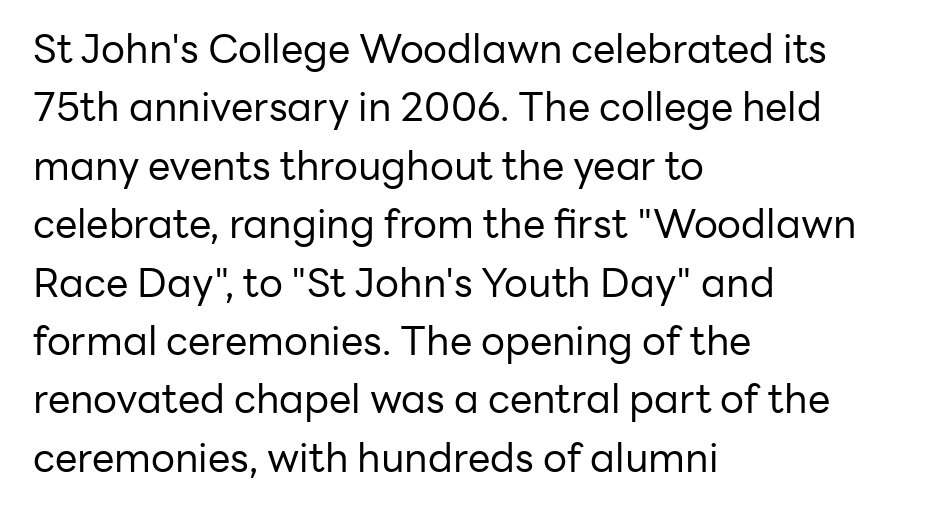
The space between consecutive lines is moderate. The face used here is a sans, in the tradition of grotesques and geometrics. The gap between lines stays unmarked. Teacher's note: observe the even left margin — that is flush-left alignment. Posture: vertical. This sample has the flowing, uneven cadence of proportional lettering.
